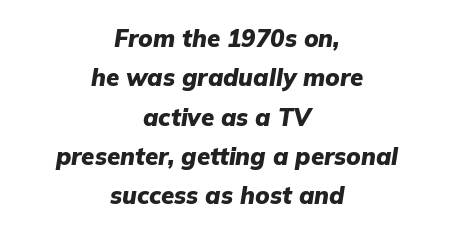
{"italic": "yes", "lean": "right", "slant_degrees": 9, "bold": "yes", "underline": "no", "align": "center", "line_spacing": "normal", "line_spacing_ratio": 1.64, "letter_spacing": "normal", "letter_spacing_em": 0.0, "glyph_px": 24}
